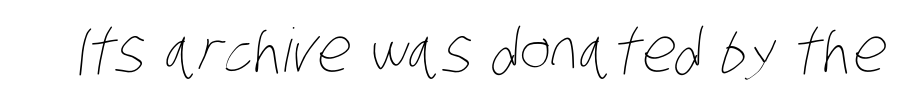
Q: Is the text bold? A: No.
Q: Is the text underlined? A: No.
Q: Is the spacing between letters normal or unusually wide? A: Normal.
Q: Width (condensed, normal, or wide)? A: Condensed.
Q: Stroke contrast? A: Low.
Q: x-height? A: Large.
Q: Monospaced? A: No.
